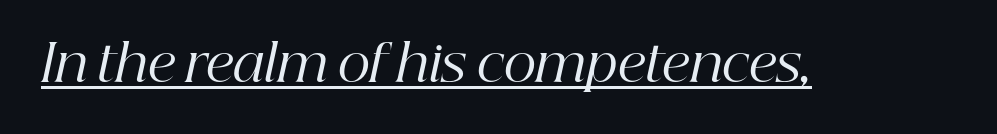
Old-style or modern, the face here clearly has serifs. Compared with a typical body face, this is equally light or lighter still. Does the lettering tilt? It does — this is italic. The specimen includes a rule beneath the text block's lines. The face used here is rendered with its standard letterfit. This sample has the flowing, uneven cadence of proportional lettering.
